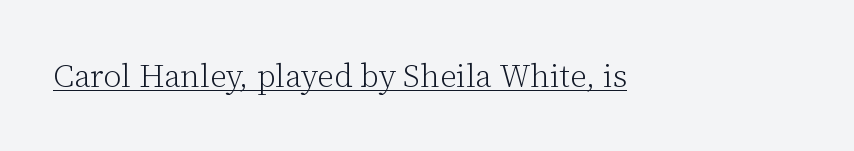
The image shows 32 px light serif type, upright; set normal letter spacing, underlined; low stroke contrast and a medium x-height.
